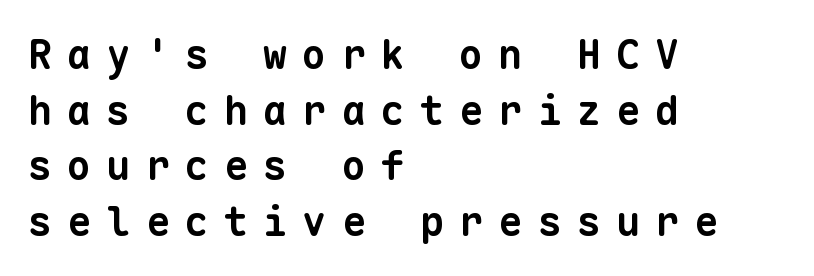
Q: Is the text bold? A: Yes.
Q: Is the typeface a serif or a sans-serif typeface? A: Sans-serif.
Q: Is the text underlined? A: No.
Q: How is the paragraph aligned? A: Left-aligned.
Q: Is the spacing between letters normal or unusually wide? A: Unusually wide.
Q: Is the spacing between lines tight, normal or loose? A: Normal.
Q: Width (condensed, normal, or wide)? A: Normal.
Q: Stroke contrast? A: Low.
Q: x-height? A: Medium.
Q: Monospaced? A: Yes.
